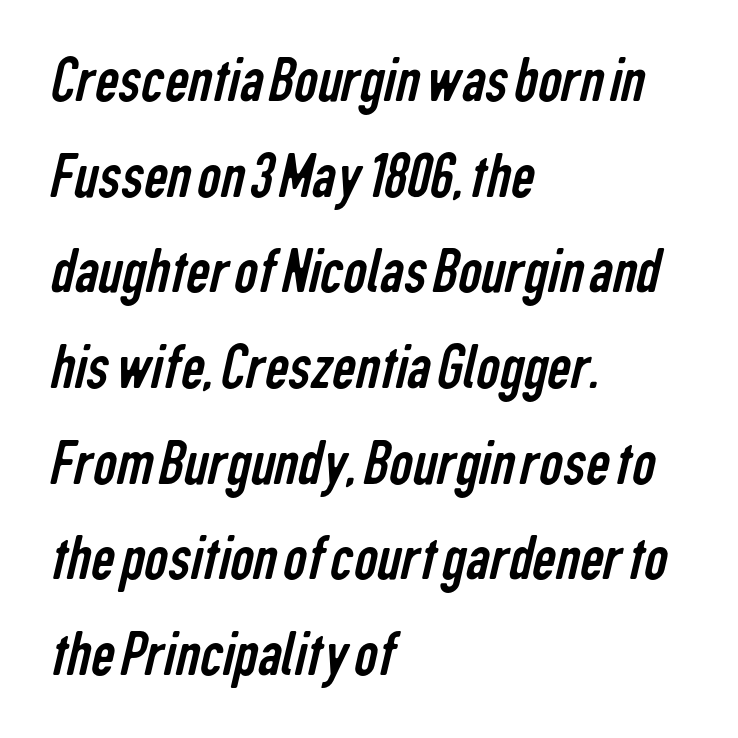
Q: Is the text bold? A: No.
Q: Is the typeface a serif or a sans-serif typeface? A: Sans-serif.
Q: Is the text underlined? A: No.
Q: How is the paragraph aligned? A: Left-aligned.
Q: Is the spacing between letters normal or unusually wide? A: Normal.
Q: Is the spacing between lines tight, normal or loose? A: Normal.
Q: Width (condensed, normal, or wide)? A: Condensed.
Q: Stroke contrast? A: Low.
Q: x-height? A: Medium.
Q: Monospaced? A: No.
